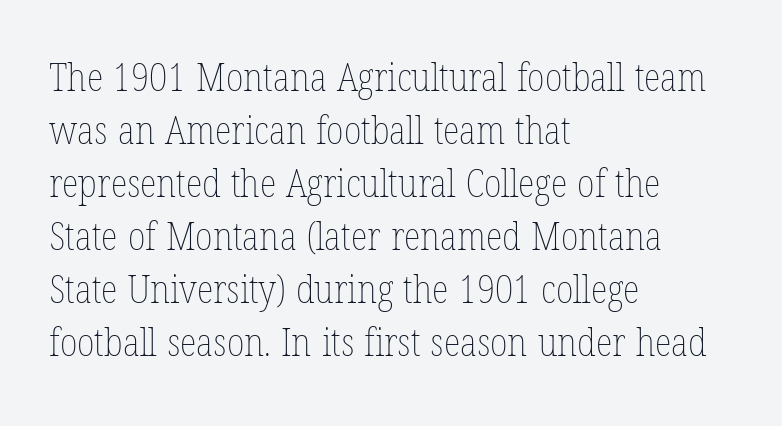
The rendering uses natural spacing where letterforms have individual widths. The gaps between neighbouring characters are ordinary and unremarkable. Layout note: lines flush left. Italic? Not at all — the glyphs are vertical. The words here are not underlined.
